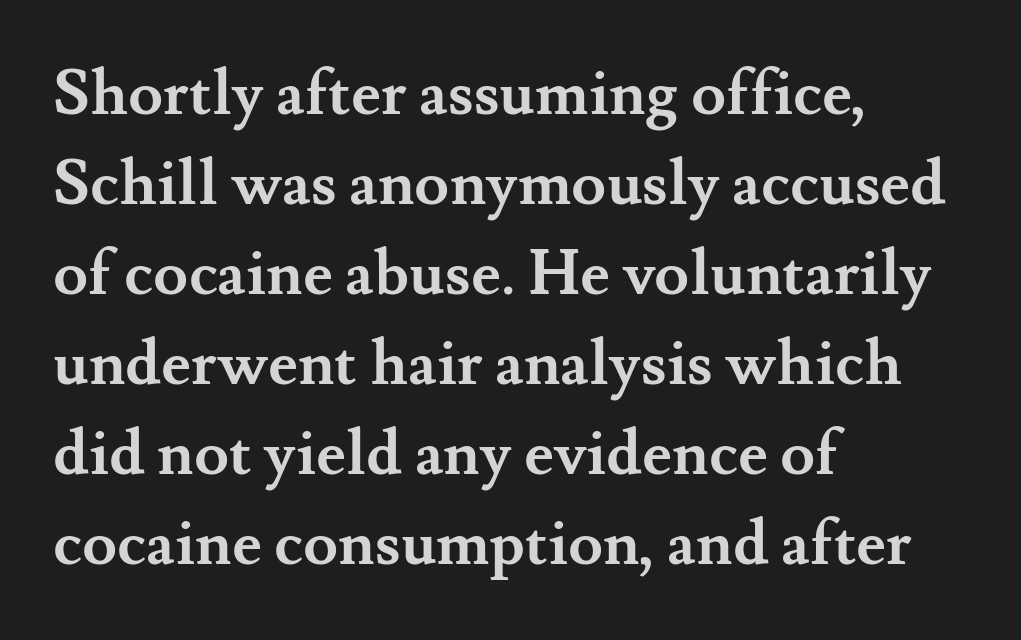
{"serif": "yes", "italic": "no", "bold": "yes", "weight": "semibold", "width": "normal", "stroke_contrast": "medium", "x_height": "small", "monospaced": "no", "underline": "no", "align": "left", "line_spacing": "normal", "line_spacing_ratio": 1.43, "letter_spacing": "normal", "letter_spacing_em": 0.0, "glyph_px": 63}
